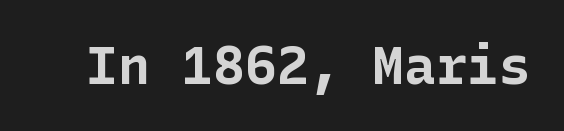
{"serif": "no", "italic": "no", "bold": "yes", "weight": "bold", "width": "normal", "stroke_contrast": "low", "x_height": "medium", "underline": "no", "letter_spacing": "normal", "letter_spacing_em": 0.0, "glyph_px": 53}
